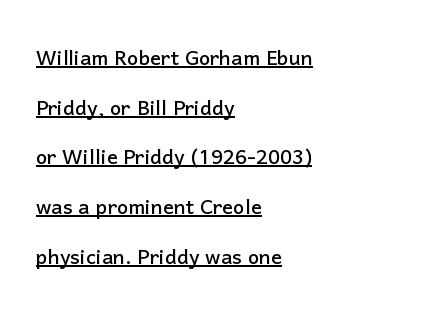
Q: Is the text italic (slanted)? A: No, it is upright.
Q: Is the text underlined? A: Yes.
Q: How is the paragraph aligned? A: Left-aligned.
Q: Is the spacing between letters normal or unusually wide? A: Normal.
